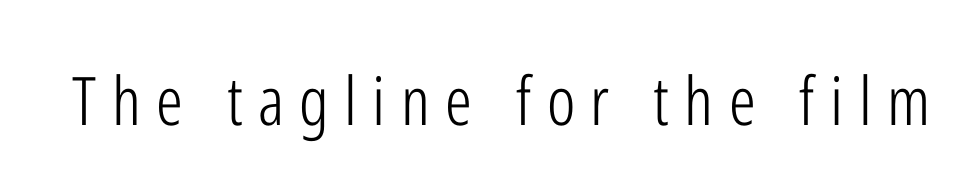
The image shows 67 px light, condensed sans-serif type, upright; set unusually wide letter spacing (+0.23 em), not underlined; low stroke contrast and a medium x-height.
